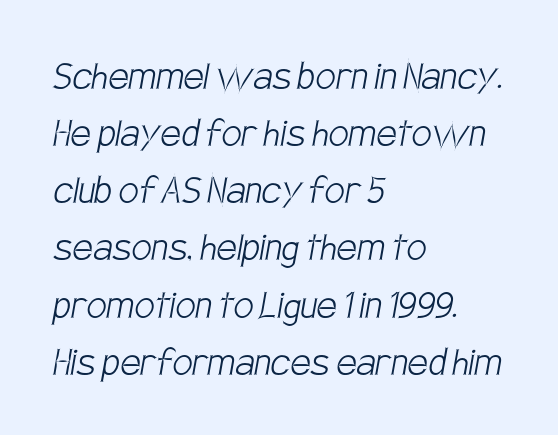
The image shows 45 px light, condensed sans-serif type; set left-aligned, normal line spacing (1.27x), normal letter spacing, not underlined; low stroke contrast and a large x-height.
